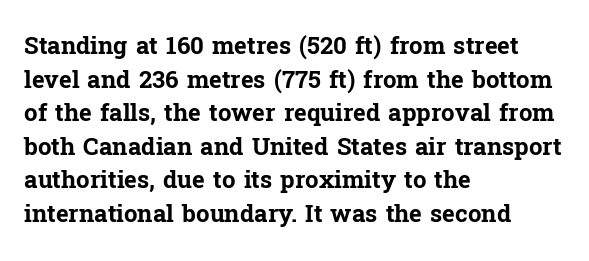
{"italic": "no", "bold": "yes", "underline": "no", "align": "left", "line_spacing": "normal", "line_spacing_ratio": 1.4, "letter_spacing": "normal", "letter_spacing_em": 0.0, "glyph_px": 24}
